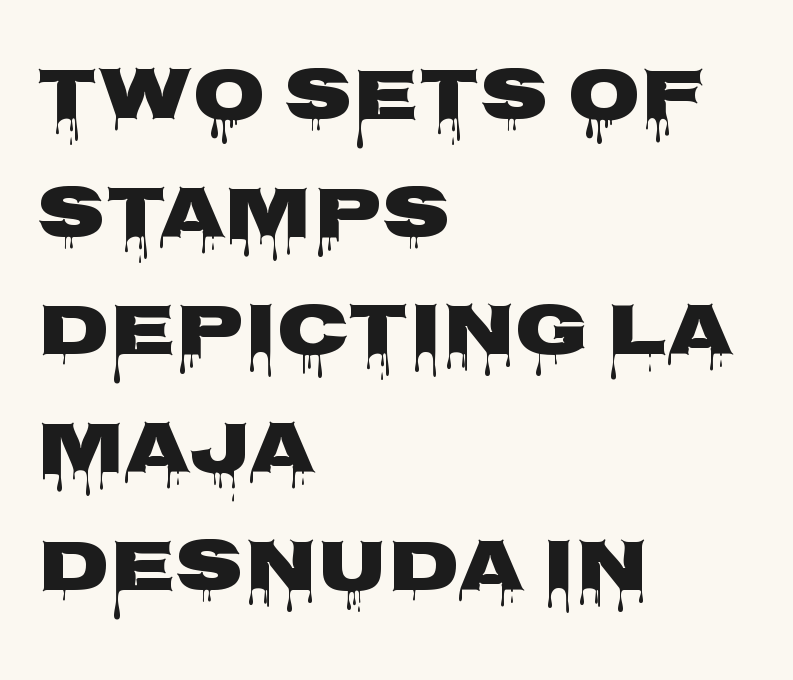
{"serif": "no", "italic": "no", "bold": "yes", "weight": "heavy", "width": "wide", "stroke_contrast": "low", "x_height": "large", "monospaced": "no", "underline": "no", "align": "left", "line_spacing": "normal", "line_spacing_ratio": 1.57, "letter_spacing": "normal", "letter_spacing_em": 0.0, "glyph_px": 75}
